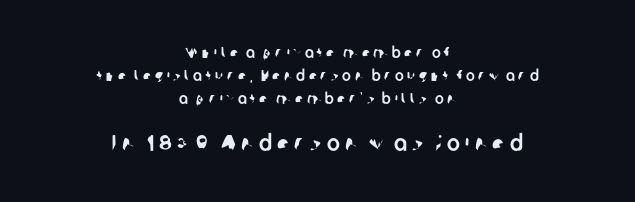
The lower block of text is set noticeably larger than the block above it. The specimen omits any rule beneath the text block's lines. Both edges are ragged and mirror each other, which tells us the setting is centered. The vertical gap from one line to the next is medium. Loose tracking; the words dissolve into strings of separated letters.
